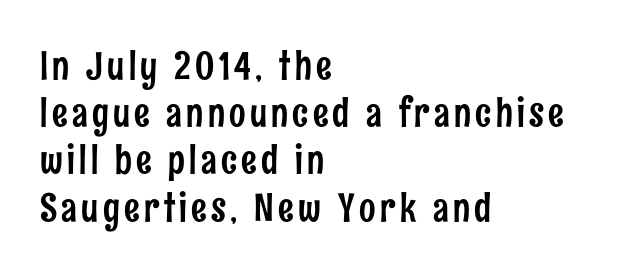
{"serif": "no", "italic": "no", "width": "condensed", "stroke_contrast": "low", "x_height": "medium", "monospaced": "no", "underline": "no", "align": "left", "line_spacing_ratio": 1.21, "glyph_px": 39}
